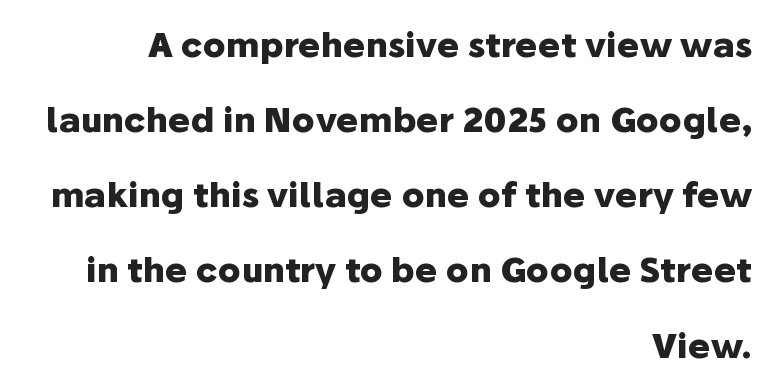
Only glyphs here, with clear space below each row. Examine the stroke ends and you'll find no serifs. Strong, thick strokes mark this as bold type. Quick note: not italic, upright.
